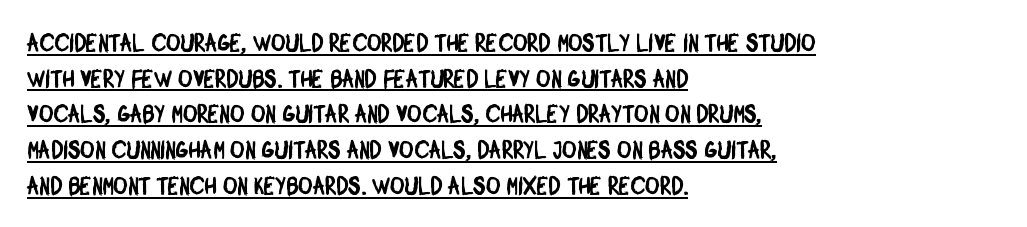
{"underline": "yes", "align": "left", "line_spacing": "normal", "line_spacing_ratio": 1.43, "letter_spacing": "normal", "letter_spacing_em": 0.0, "glyph_px": 25}
